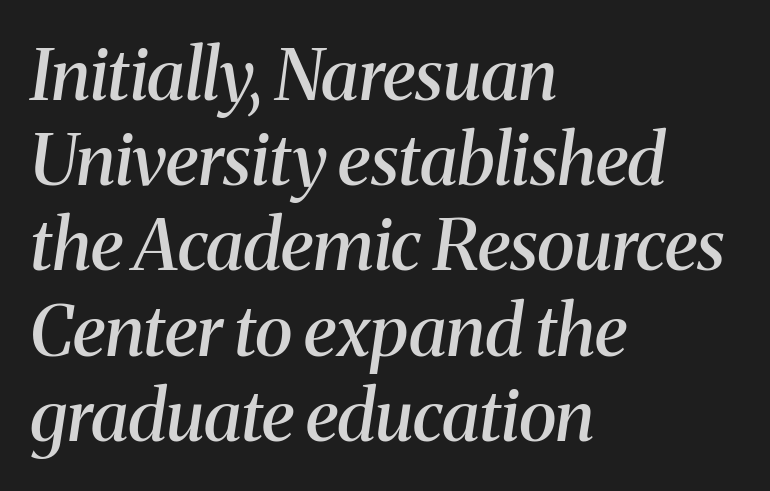
Q: Is the text bold? A: Semi-bold.
Q: Is the text italic (slanted)? A: Yes, it leans right by about 8 degrees.
Q: Is the typeface a serif or a sans-serif typeface? A: Serif.
Q: Is the text underlined? A: No.
Q: How is the paragraph aligned? A: Left-aligned.
Q: Is the spacing between letters normal or unusually wide? A: Normal.
Q: Width (condensed, normal, or wide)? A: Normal.
Q: Stroke contrast? A: Medium.
Q: x-height? A: Medium.
Q: Monospaced? A: No.
